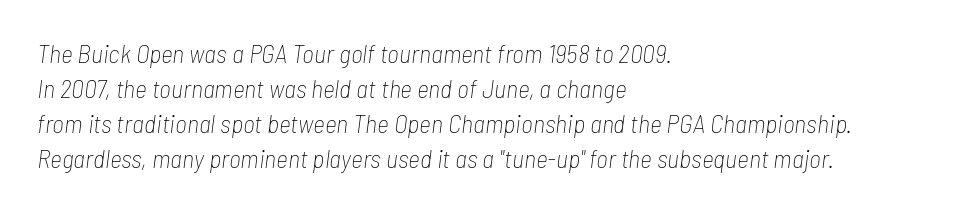
Q: Is the text bold? A: No.
Q: Is the text italic (slanted)? A: Yes, it leans right by about 7 degrees.
Q: Is the text underlined? A: No.
Q: How is the paragraph aligned? A: Left-aligned.
Q: Is the spacing between letters normal or unusually wide? A: Normal.
Q: Is the spacing between lines tight, normal or loose? A: Normal.
